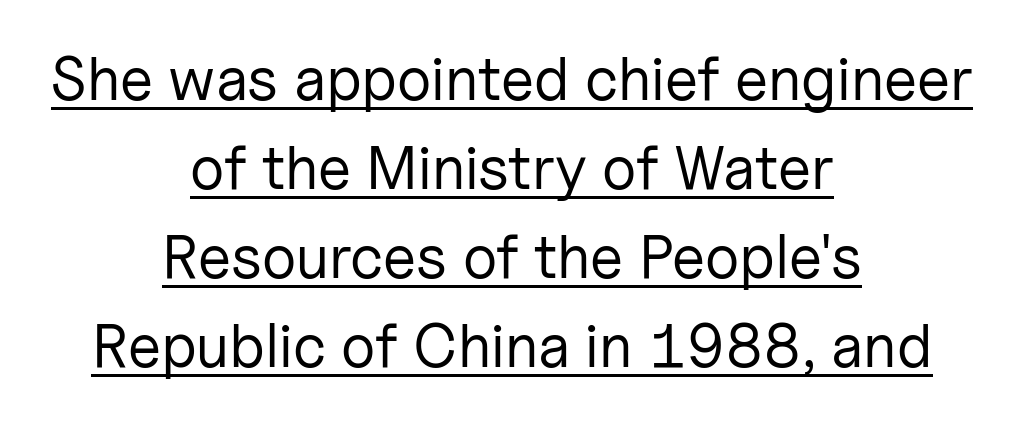
Q: Is the text bold? A: No.
Q: Is the text italic (slanted)? A: No, it is upright.
Q: Is the typeface a serif or a sans-serif typeface? A: Sans-serif.
Q: Is the text underlined? A: Yes.
Q: How is the paragraph aligned? A: Centered.
Q: Is the spacing between letters normal or unusually wide? A: Normal.
Q: Is the spacing between lines tight, normal or loose? A: Normal.
Q: Width (condensed, normal, or wide)? A: Normal.
Q: Stroke contrast? A: Low.
Q: x-height? A: Medium.
Q: Monospaced? A: No.
